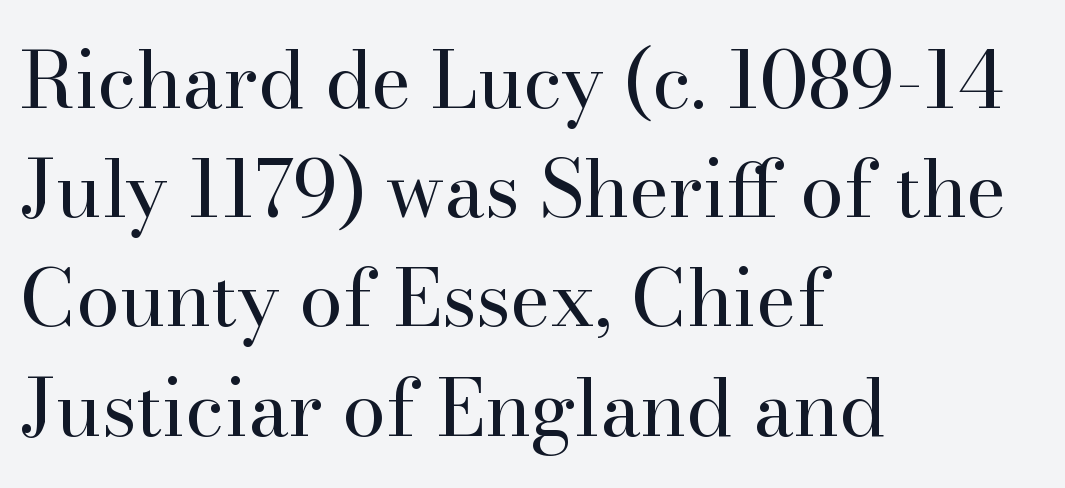
Q: Is the text bold? A: No.
Q: Is the text italic (slanted)? A: No, it is upright.
Q: Is the typeface a serif or a sans-serif typeface? A: Serif.
Q: Is the text underlined? A: No.
Q: How is the paragraph aligned? A: Left-aligned.
Q: Is the spacing between letters normal or unusually wide? A: Normal.
Q: Is the spacing between lines tight, normal or loose? A: Normal.
Q: Width (condensed, normal, or wide)? A: Normal.
Q: Stroke contrast? A: High.
Q: x-height? A: Small.
Q: Monospaced? A: No.
